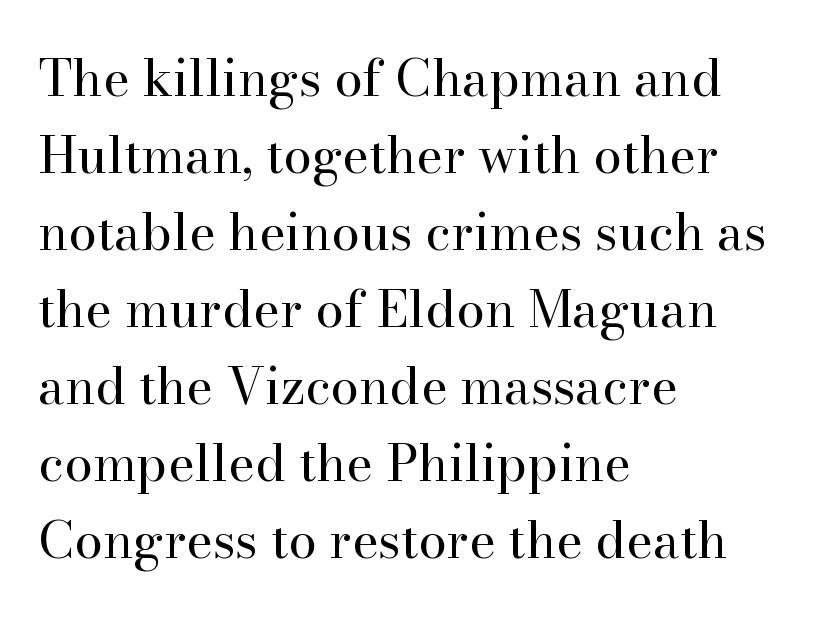
Every stem runs plumb, perpendicular to the baseline. All the whitespace from short lines collects on the right. Examine the stroke ends and you'll spot serifs. The gaps between neighbouring characters are ordinary and unremarkable. The space between consecutive lines is moderate. Clear beneath every line of the passage.
